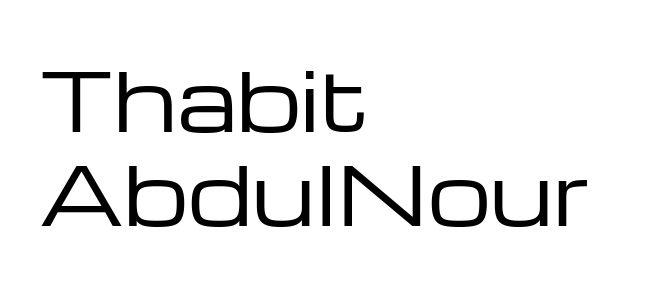
The image shows 80 px regular-weight, wide sans-serif type, upright; set left-aligned, line spacing 1.17x, normal letter spacing, not underlined; low stroke contrast and a medium x-height.
